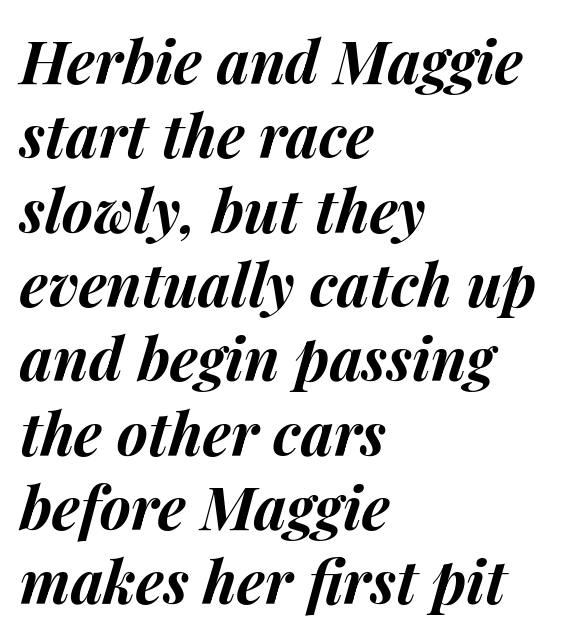
{"italic": "yes", "lean": "right", "slant_degrees": 14, "bold": "yes", "weight": "bold", "width": "normal", "stroke_contrast": "medium", "x_height": "medium", "monospaced": "no", "underline": "no", "align": "left", "line_spacing": "normal", "line_spacing_ratio": 1.26, "letter_spacing": "normal", "letter_spacing_em": 0.0, "glyph_px": 59}
